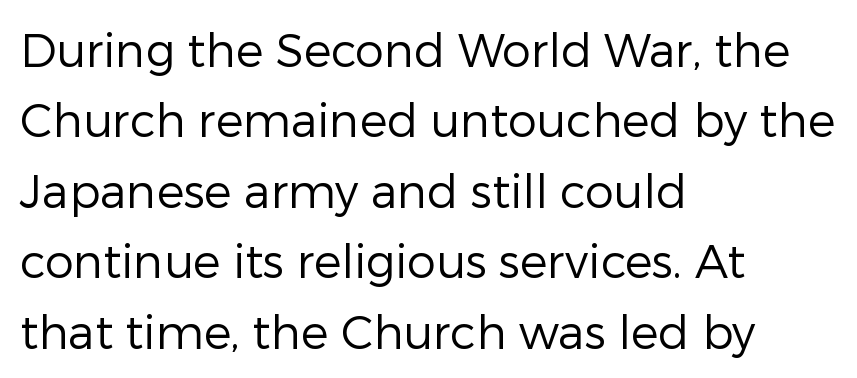
Q: Is the text bold? A: No.
Q: Is the text italic (slanted)? A: No, it is upright.
Q: Is the typeface a serif or a sans-serif typeface? A: Sans-serif.
Q: Is the text underlined? A: No.
Q: How is the paragraph aligned? A: Left-aligned.
Q: Is the spacing between letters normal or unusually wide? A: Normal.
Q: Is the spacing between lines tight, normal or loose? A: Normal.
Q: Width (condensed, normal, or wide)? A: Normal.
Q: Stroke contrast? A: Low.
Q: x-height? A: Medium.
Q: Monospaced? A: No.
